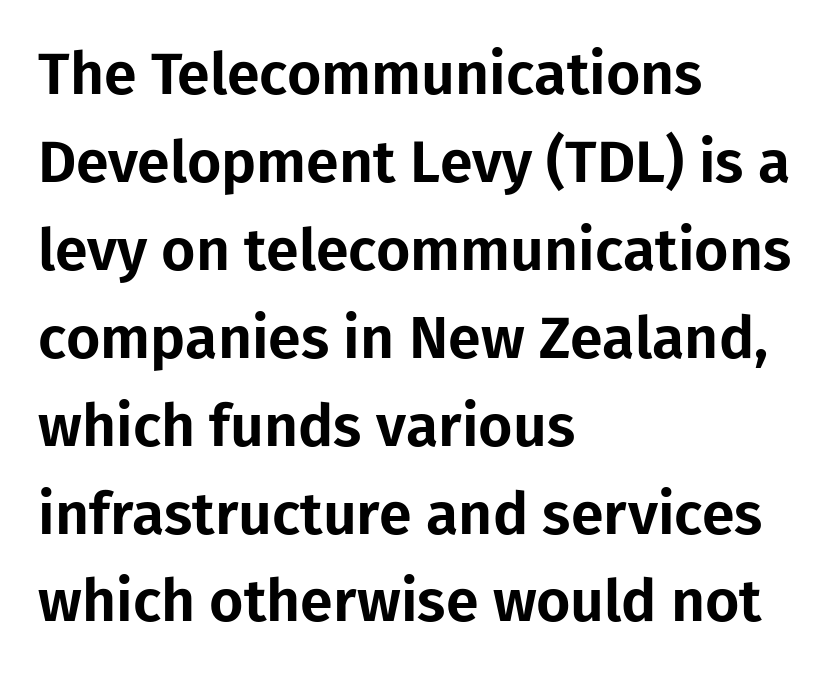
Descenders hang freely into open space. Normally led — the rows are evenly, conventionally spaced. Letter spacing: default. A classic flush-left, rag-right setting is used for this passage. Nope, not italic — everything's standing straight.
